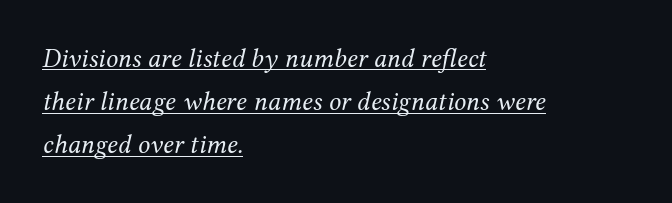
The image shows 27 px text type, italic (leaning right); set left-aligned, normal line spacing (1.6x), normal letter spacing, underlined.
